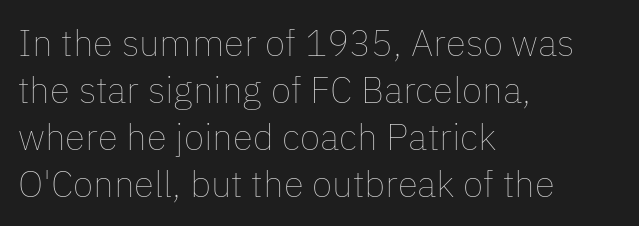
Q: Is the text bold? A: No.
Q: Is the text italic (slanted)? A: No, it is upright.
Q: Is the text underlined? A: No.
Q: How is the paragraph aligned? A: Left-aligned.
Q: Is the spacing between letters normal or unusually wide? A: Normal.
Q: Is the spacing between lines tight, normal or loose? A: Normal.
Q: Width (condensed, normal, or wide)? A: Normal.
Q: Stroke contrast? A: Low.
Q: x-height? A: Medium.
Q: Monospaced? A: No.
